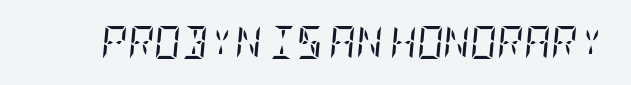
{"serif": "yes", "italic": "yes", "lean": "right", "slant_degrees": 5, "bold": "no", "weight": "regular", "width": "condensed", "stroke_contrast": "low", "x_height": "large", "underline": "no", "letter_spacing": "normal", "letter_spacing_em": 0.0, "glyph_px": 33}
